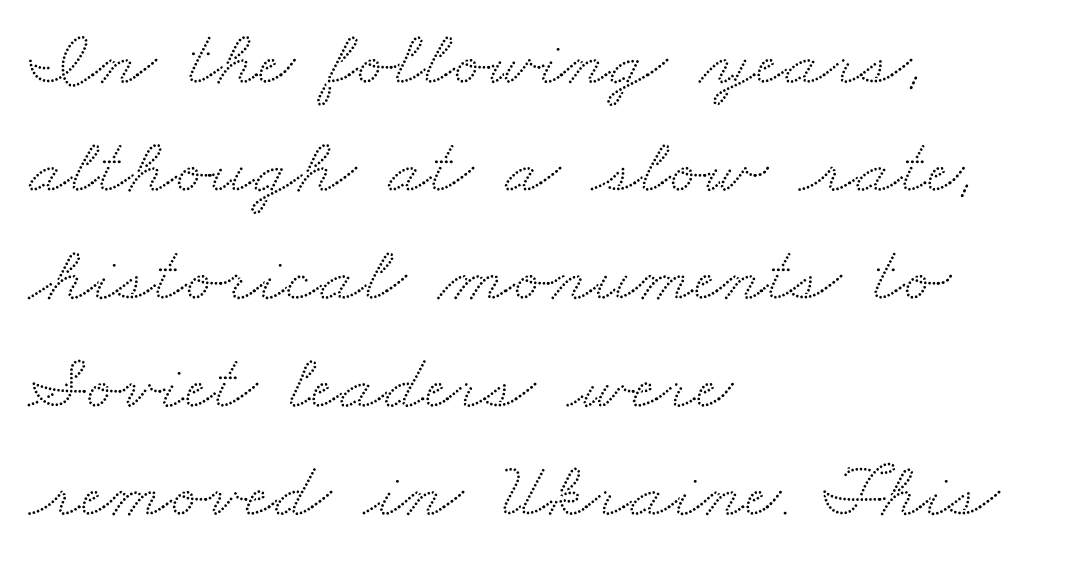
Decoration check: the copy has no underline. Think of a printed novel: that variable character pitch is what you see here. The font family rendered here belongs to the serif group. Tracking value appears to be zero — textbook default spacing.
